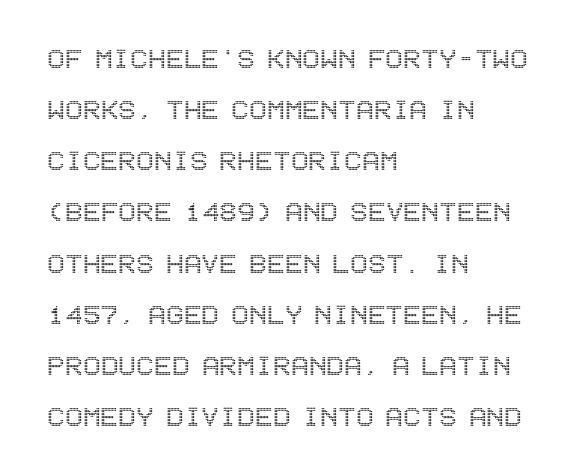
Quick note: not italic, upright. Quick note: underline off. The passage shown has conventional tracking throughout. Notice how the passage keeps a crisp vertical edge on the left only.
